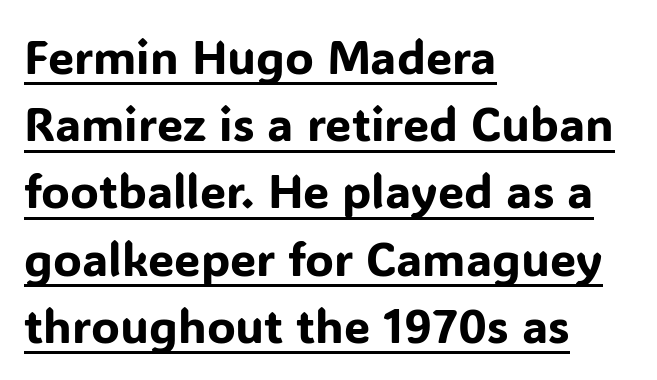
The image shows 47 px sans-serif type, upright; set left-aligned, normal line spacing (1.43x), normal letter spacing, underlined; low stroke contrast and a medium x-height.
